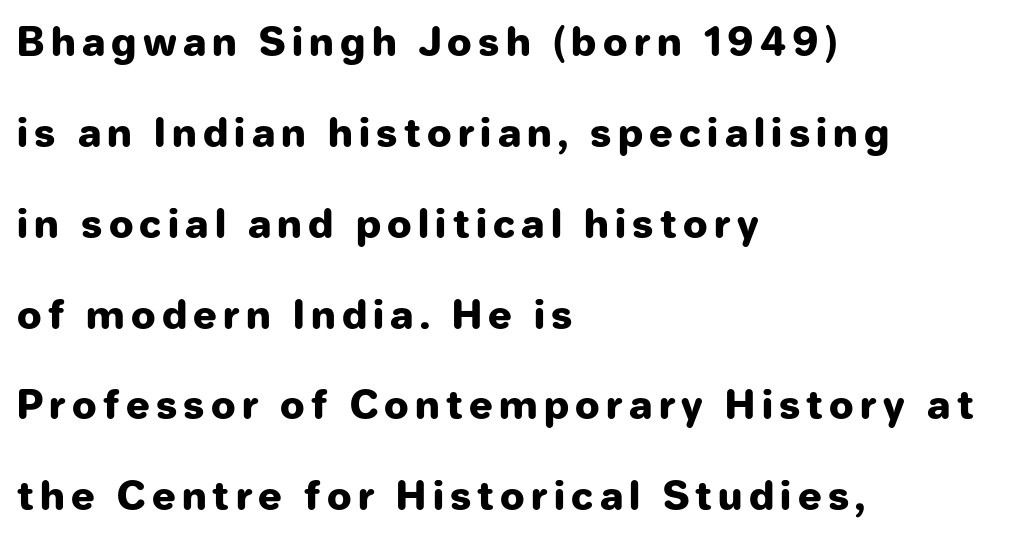
{"serif": "no", "italic": "no", "bold": "yes", "weight": "heavy", "width": "normal", "stroke_contrast": "low", "x_height": "medium", "monospaced": "no", "underline": "no", "align": "left", "line_spacing": "loose", "line_spacing_ratio": 2.33, "glyph_px": 39}
